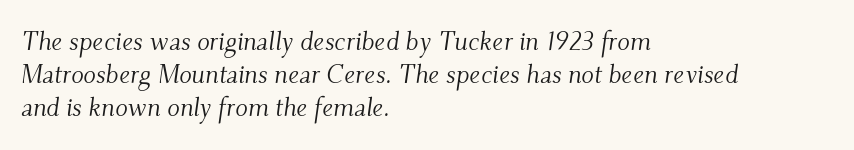
{"italic": "yes", "lean": "right", "slant_degrees": 9, "bold": "no", "underline": "no", "align": "left", "line_spacing": "normal", "line_spacing_ratio": 1.26, "letter_spacing": "normal", "letter_spacing_em": 0.0, "glyph_px": 26}
